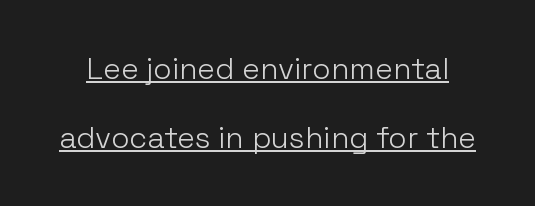
The image shows 30 px light sans-serif type, upright; set loose line spacing (2.29x), normal letter spacing, underlined; low stroke contrast and a medium x-height.
